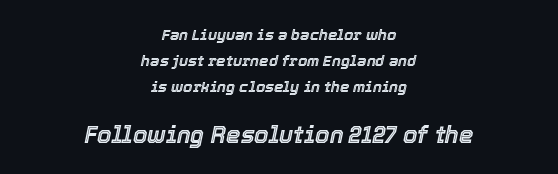
The image shows 23 px text type, italic (leaning right); set centered, line spacing 1.72x, normal letter spacing, not underlined; the second (bottom) block is 1.53x larger.
